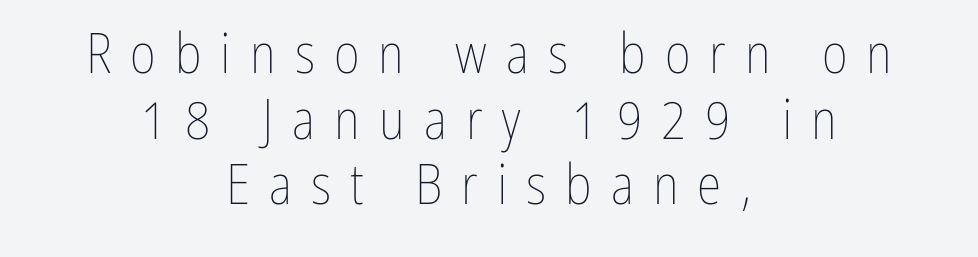
Lines of text with bare space underneath. Line starts and ends both wander, symmetrically. Words appear elongated and porous because spacing is wide. A quiet, ordinary-to-light weight characterises the typeface. Character widths vary here, with narrow letters taking less room than wide ones. Italic: no, the glyphs are upright roman.
